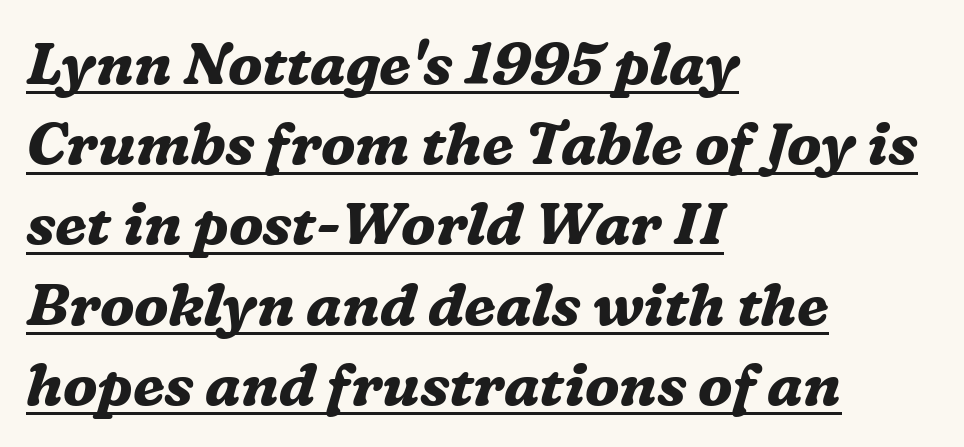
The image shows 59 px bold serif type, italic (leaning right); set left-aligned, normal line spacing (1.36x), normal letter spacing, underlined; medium stroke contrast and a medium x-height.
